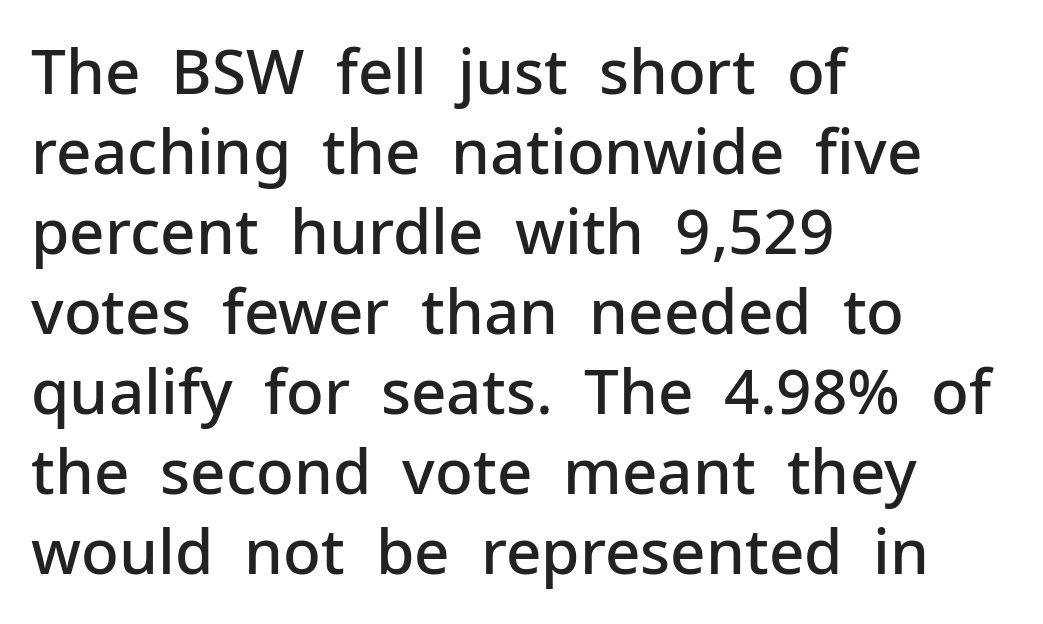
Are there feet on the stems? There aren't — it's a sans. The type is set solid horizontally, with unmodified tracking. A typesetter would call this proportional, since set widths differ per character. The compositor pushed each line to the left boundary. Rendered with straight, roman letterforms.
